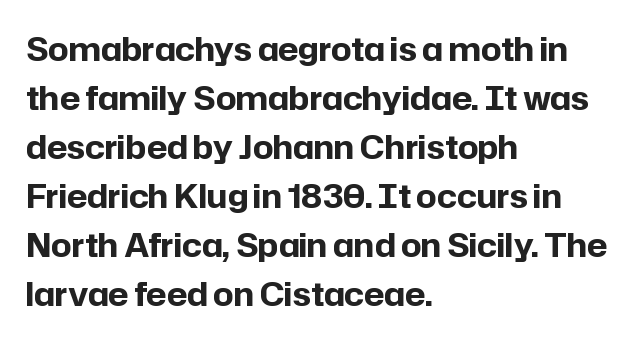
The image shows 32 px bold sans-serif type, upright; set left-aligned, normal line spacing (1.53x), normal letter spacing, not underlined; low stroke contrast and a medium x-height.
